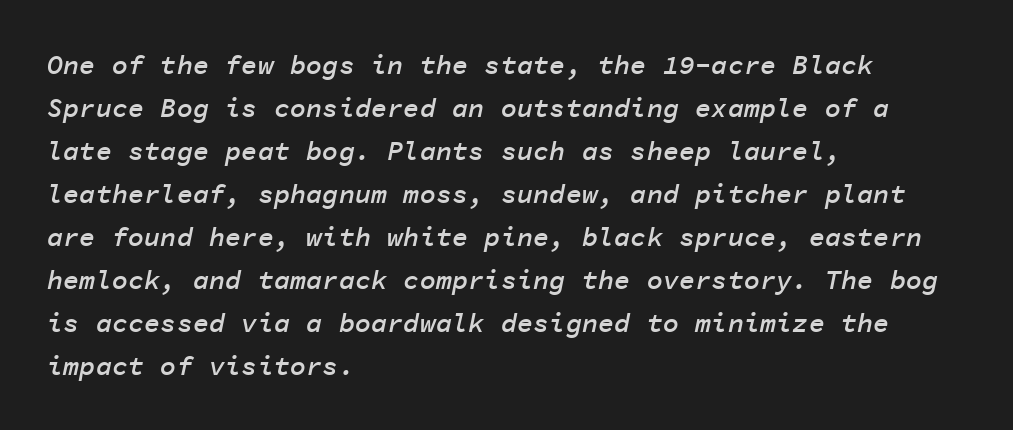
The sample has been set in demibold, a notch under bold. The font's italic variant was chosen for this text. No extra tracking has been applied to these lines. Line spacing here is normal. Nobody drew a line under any word here.
